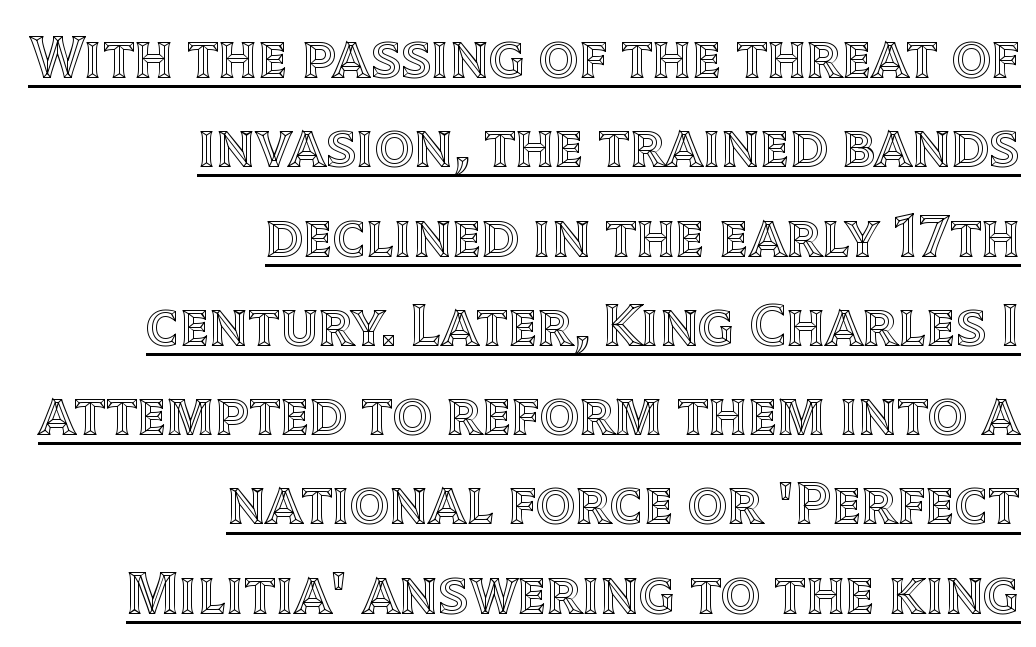
These lines stack with their right ends in a neat column. The passage shown is typed in a proportional face where columns would drift. How are the letters spaced? Ordinarily, with no added tracking. If you measured baseline to baseline, you'd find a middling distance. It's the straight-up-and-down kind of type. Emphasis is given by a line drawn under the lettering.
